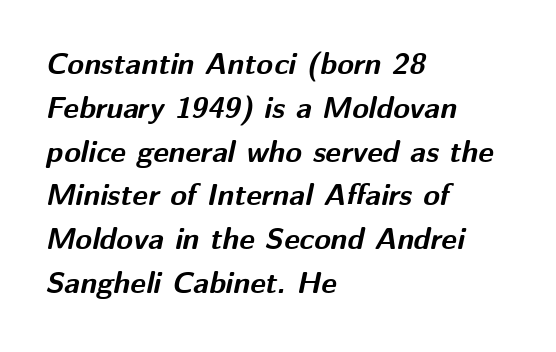
Q: Is the text bold? A: Yes.
Q: Is the text italic (slanted)? A: Yes, it leans right by about 12 degrees.
Q: Is the text underlined? A: No.
Q: How is the paragraph aligned? A: Left-aligned.
Q: Is the spacing between letters normal or unusually wide? A: Normal.
Q: Is the spacing between lines tight, normal or loose? A: Normal.
Q: Width (condensed, normal, or wide)? A: Normal.
Q: Stroke contrast? A: Medium.
Q: x-height? A: Medium.
Q: Monospaced? A: No.
